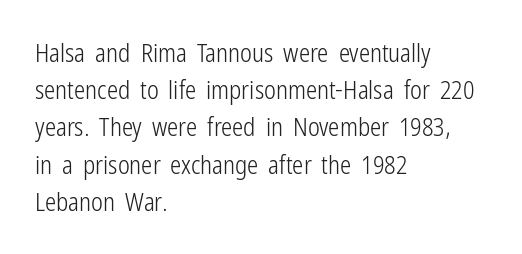
The image shows 25 px text type, upright; set left-aligned, normal line spacing (1.49x), normal letter spacing, not underlined.
